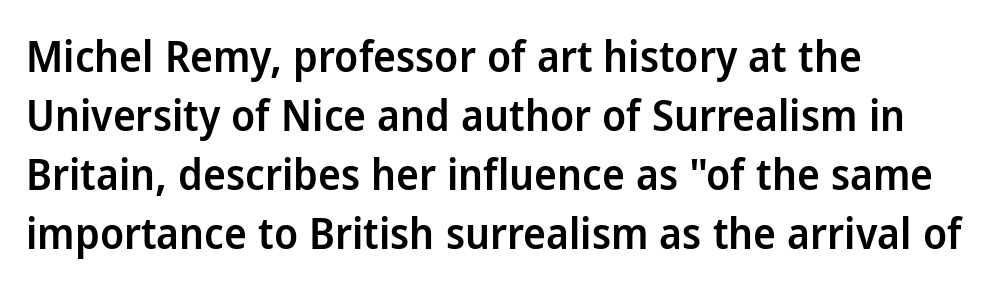
Q: Is the text bold? A: Semi-bold.
Q: Is the text italic (slanted)? A: No, it is upright.
Q: Is the typeface a serif or a sans-serif typeface? A: Sans-serif.
Q: Is the text underlined? A: No.
Q: How is the paragraph aligned? A: Left-aligned.
Q: Is the spacing between letters normal or unusually wide? A: Normal.
Q: Is the spacing between lines tight, normal or loose? A: Normal.
Q: Width (condensed, normal, or wide)? A: Normal.
Q: Stroke contrast? A: Low.
Q: x-height? A: Medium.
Q: Monospaced? A: No.
